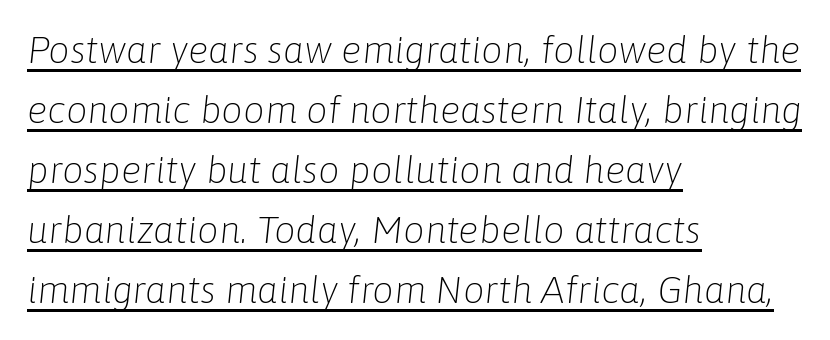
Q: Is the text bold? A: No.
Q: Is the text italic (slanted)? A: Yes, it leans right by about 6 degrees.
Q: Is the text underlined? A: Yes.
Q: How is the paragraph aligned? A: Left-aligned.
Q: Is the spacing between letters normal or unusually wide? A: Normal.
Q: Is the spacing between lines tight, normal or loose? A: Normal.
Q: Width (condensed, normal, or wide)? A: Normal.
Q: Stroke contrast? A: Low.
Q: x-height? A: Medium.
Q: Monospaced? A: No.
